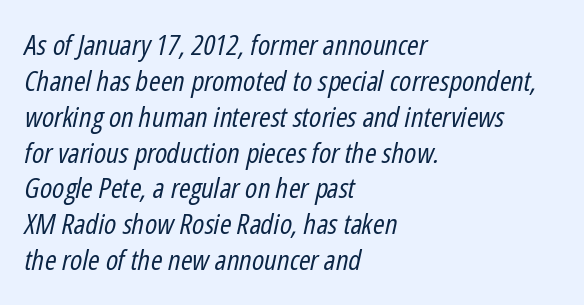
{"italic": "yes", "lean": "right", "slant_degrees": 12, "bold": "no", "weight": "regular", "width": "condensed", "stroke_contrast": "low", "x_height": "medium", "monospaced": "no", "underline": "no", "align": "left", "line_spacing": "normal", "line_spacing_ratio": 1.28, "letter_spacing": "normal", "letter_spacing_em": 0.0, "glyph_px": 28}
